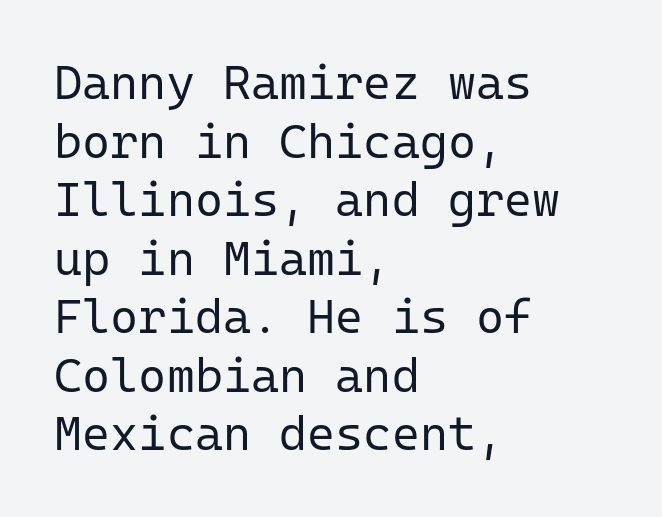
The image shows 48 px regular-weight sans-serif type, upright, monospaced; set left-aligned, line spacing 1.22x, normal letter spacing, not underlined; low stroke contrast and a medium x-height.
